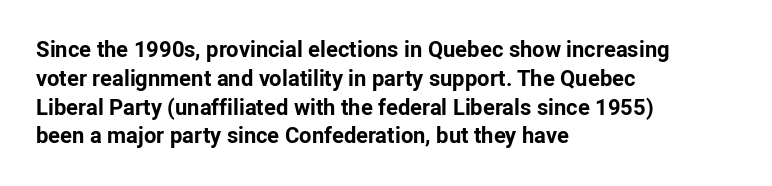
Q: Is the text bold? A: Yes.
Q: Is the text italic (slanted)? A: No, it is upright.
Q: Is the text underlined? A: No.
Q: How is the paragraph aligned? A: Left-aligned.
Q: Is the spacing between letters normal or unusually wide? A: Normal.
Q: Is the spacing between lines tight, normal or loose? A: Normal.
